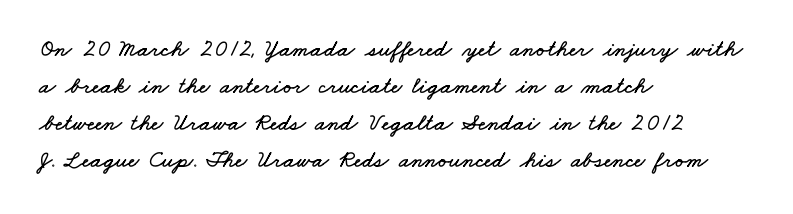
The image shows 24 px text type; set left-aligned, normal line spacing (1.54x), normal letter spacing, not underlined.
